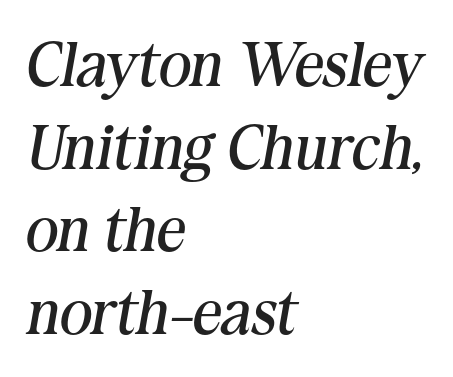
The image shows 63 px regular-weight serif type, italic (leaning right); set left-aligned, normal line spacing (1.31x), normal letter spacing, not underlined; medium stroke contrast and a medium x-height.
